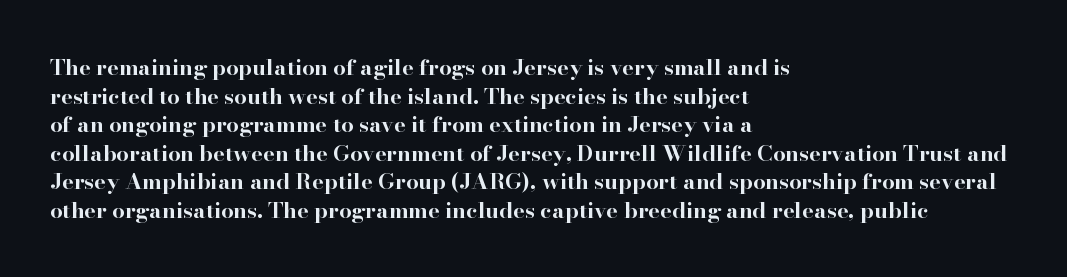
{"italic": "no", "bold": "yes", "underline": "no", "align": "left", "line_spacing": "normal", "line_spacing_ratio": 1.3, "letter_spacing": "normal", "letter_spacing_em": 0.0, "glyph_px": 22}
